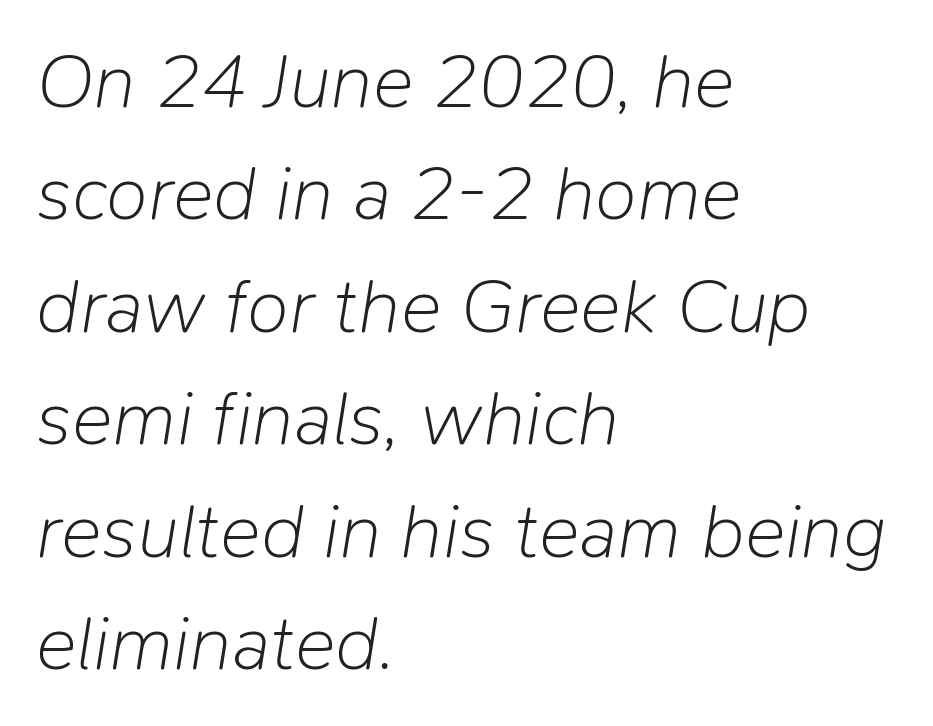
The image shows 77 px light type, italic (leaning right); set left-aligned, normal line spacing (1.46x), normal letter spacing, not underlined; low stroke contrast and a medium x-height.
